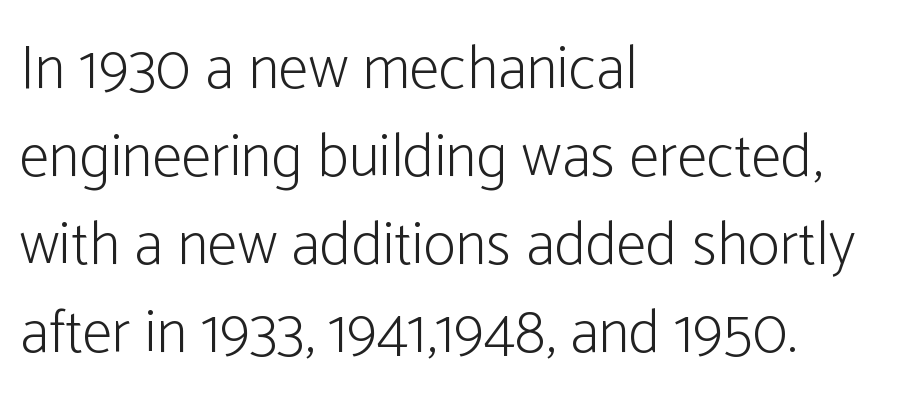
Which margin do the lines hug? The left one — the right edge is uneven. Successive baselines arrive at the customary interval. The letters advance in unequal steps, a hallmark of proportional type. Quick note: not italic, upright. The letterforms sit at book weight or below.
